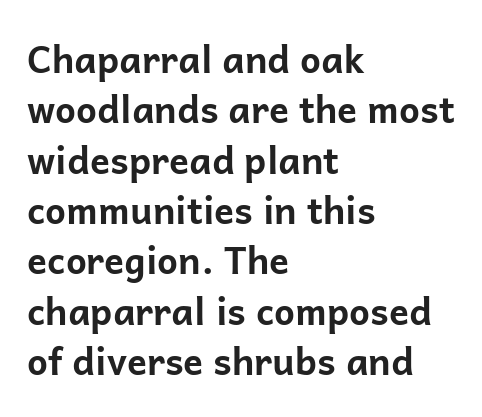
The image shows 37 px bold sans-serif type, upright; set left-aligned, normal line spacing (1.36x), normal letter spacing, not underlined; low stroke contrast and a medium x-height.
